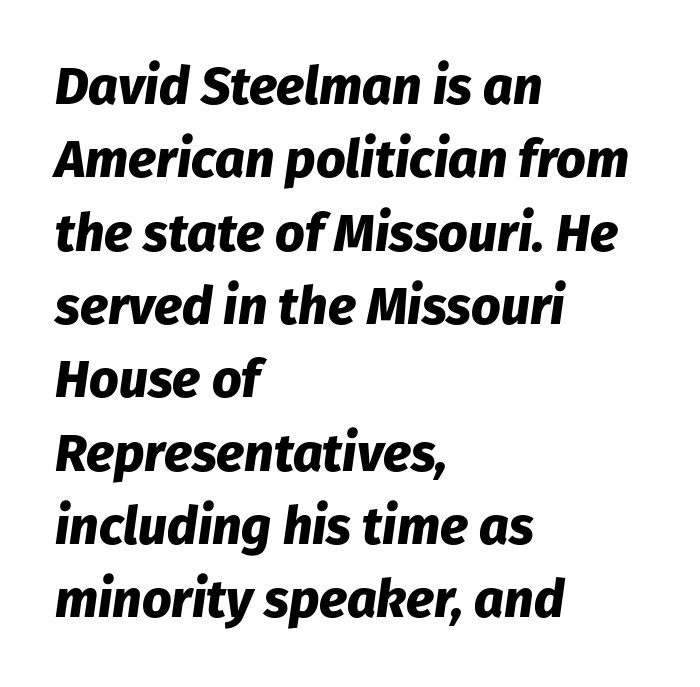
{"italic": "yes", "lean": "right", "slant_degrees": 8, "bold": "yes", "weight": "heavy", "width": "normal", "stroke_contrast": "low", "x_height": "medium", "monospaced": "no", "underline": "no", "align": "left", "line_spacing": "normal", "line_spacing_ratio": 1.41, "letter_spacing": "normal", "letter_spacing_em": 0.0, "glyph_px": 52}
